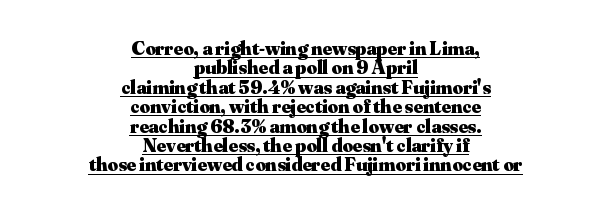
Glyph-to-glyph distance matches everyday printed text. The font is running at its bold setting. A typesetter would mark this as roman, not italic. Line spacing here is tight. Visually the block forms a symmetrical silhouette, jagged on both flanks.
